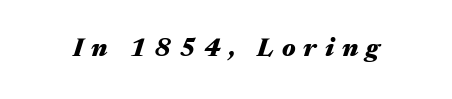
{"italic": "yes", "lean": "right", "slant_degrees": 17, "bold": "yes", "underline": "no", "letter_spacing": "wide", "letter_spacing_em": 0.31, "glyph_px": 26}
